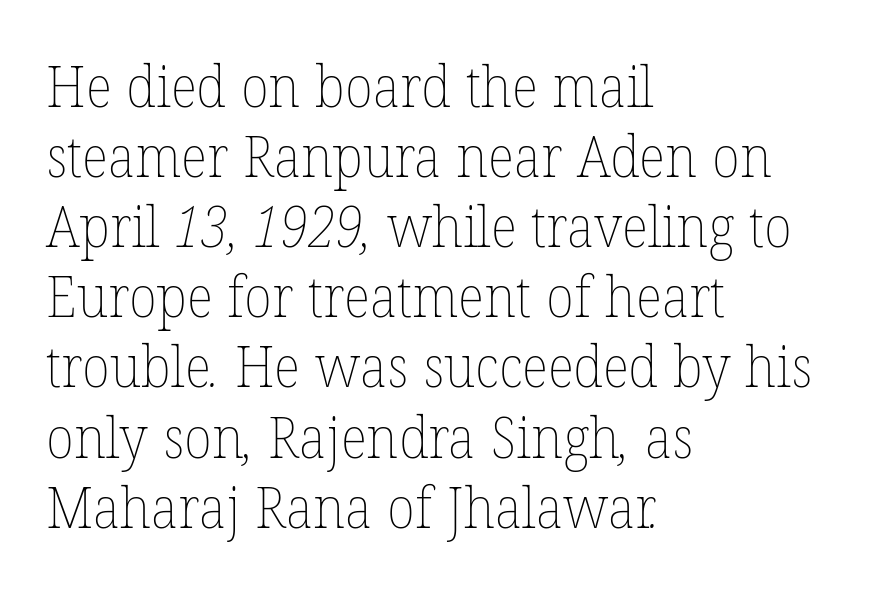
{"bold": "no", "weight": "thin", "width": "normal", "stroke_contrast": "low", "x_height": "medium", "monospaced": "no", "underline": "no", "align": "left", "line_spacing_ratio": 1.23, "letter_spacing": "normal", "letter_spacing_em": 0.0, "glyph_px": 57}
